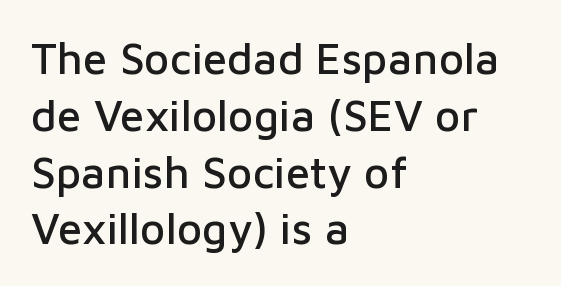
The image shows 44 px sans-serif type, upright; set left-aligned, normal line spacing (1.29x), normal letter spacing, not underlined; low stroke contrast and a medium x-height.
